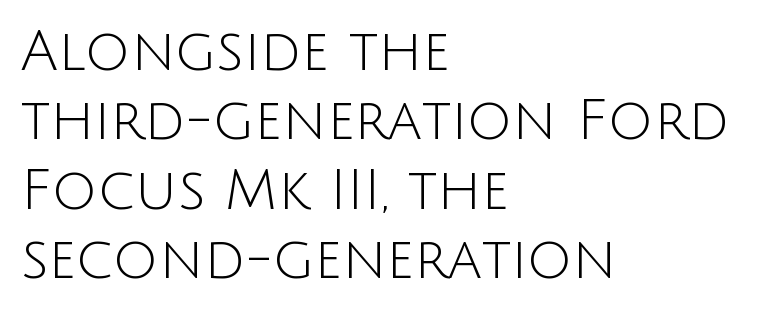
Italic? Not at all — the glyphs are vertical. Note: no serifs on the glyphs. A classic flush-left, rag-right setting is used for this passage. Standard letterfit; no display-style spreading of the glyphs. Descenders hang freely into open space. This sample has the flowing, uneven cadence of proportional lettering.
